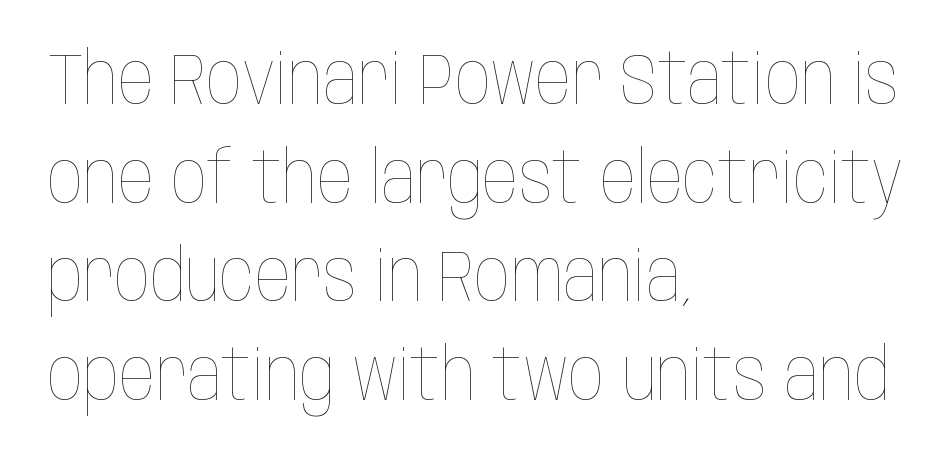
Do the characters align in a grid? No, the font is proportional. The rendering anchors every line to the left-hand side. The letterforms sit shoulder to shoulder at normal distance. Each new line begins a customary step beneath the previous one. A bare baseline throughout the passage.
